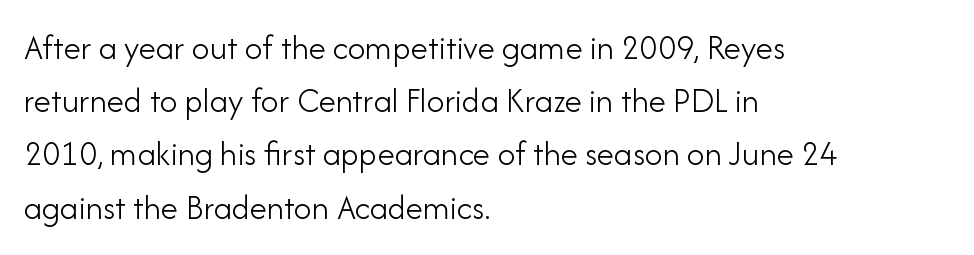
Words appear dense and cohesive because spacing is normal. Notice how the passage keeps a crisp vertical edge on the left only. These lines sit exactly where default settings would place them. Descenders are the only things crossing below the line. The letters stand straight up with perfectly vertical stems.
